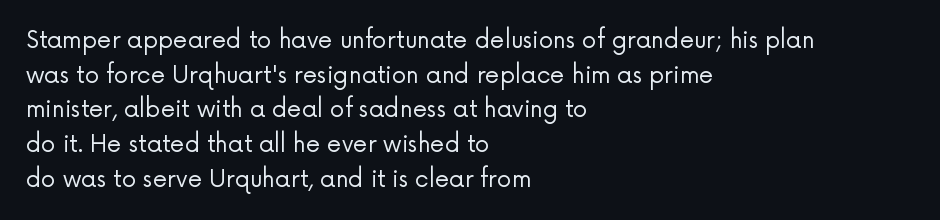
The image shows 23 px text type, upright; set left-aligned, normal line spacing (1.51x), normal letter spacing, not underlined.
